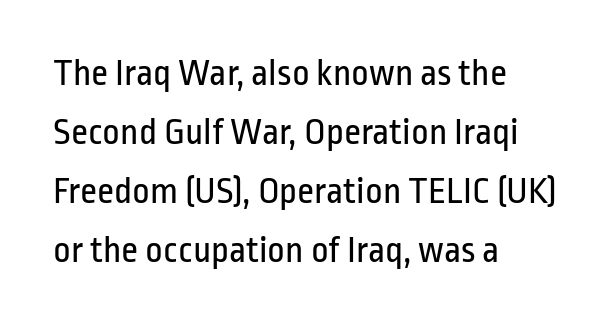
This sample has the flowing, uneven cadence of proportional lettering. The letters sit at their default tracking, neither squeezed nor spread. Are there feet on the stems? There aren't — it's a sans. Compared with a typical body face, this is equally light or lighter still.
